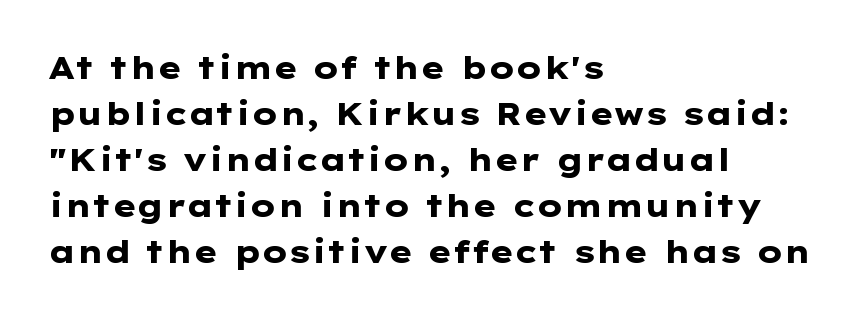
Q: Is the text bold? A: Yes.
Q: Is the text italic (slanted)? A: No, it is upright.
Q: Is the typeface a serif or a sans-serif typeface? A: Sans-serif.
Q: Is the text underlined? A: No.
Q: How is the paragraph aligned? A: Left-aligned.
Q: Is the spacing between letters normal or unusually wide? A: Normal.
Q: Is the spacing between lines tight, normal or loose? A: Normal.
Q: Width (condensed, normal, or wide)? A: Wide.
Q: Stroke contrast? A: Low.
Q: x-height? A: Medium.
Q: Monospaced? A: No.
